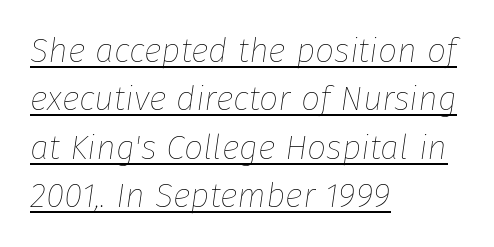
The image shows 34 px thin type, italic (leaning right); set left-aligned, normal line spacing (1.42x), normal letter spacing, underlined; low stroke contrast and a medium x-height.
